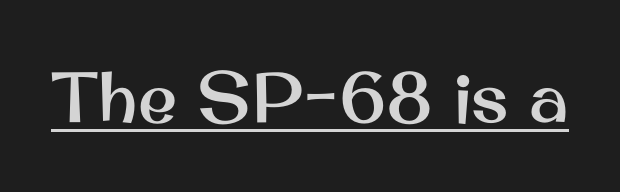
{"serif": "no", "italic": "no", "width": "normal", "stroke_contrast": "medium", "x_height": "small", "monospaced": "no", "underline": "yes", "letter_spacing": "normal", "letter_spacing_em": 0.0, "glyph_px": 71}
